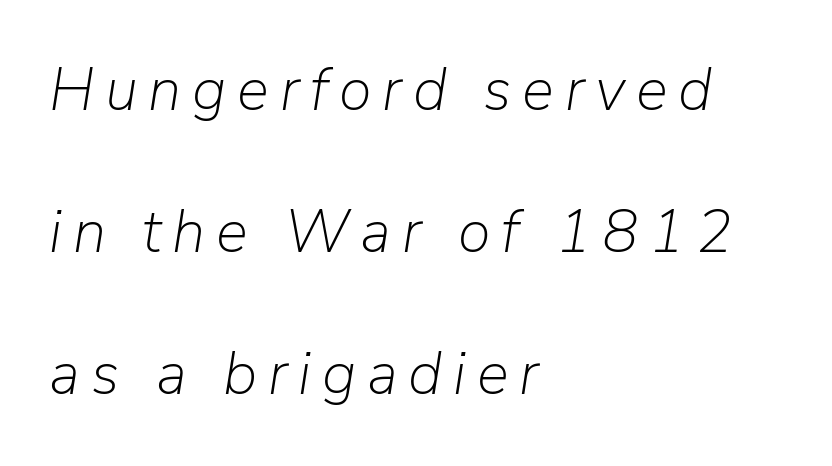
The image shows 60 px light type, italic (leaning right); set left-aligned, loose line spacing (2.37x), not underlined; low stroke contrast and a medium x-height.
